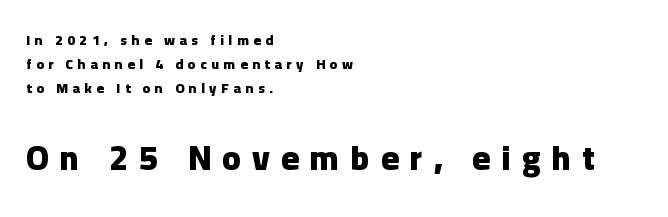
Q: Is the text bold? A: Yes.
Q: Is the text italic (slanted)? A: No, it is upright.
Q: Is the typeface a serif or a sans-serif typeface? A: Sans-serif.
Q: Is the text underlined? A: No.
Q: How is the paragraph aligned? A: Left-aligned.
Q: Is the spacing between letters normal or unusually wide? A: Unusually wide.
Q: Which block of text is set in a larger size, the first (top) or the second (bottom)? A: The second (bottom) one.
Q: Width (condensed, normal, or wide)? A: Normal.
Q: Stroke contrast? A: Low.
Q: x-height? A: Medium.
Q: Monospaced? A: No.
